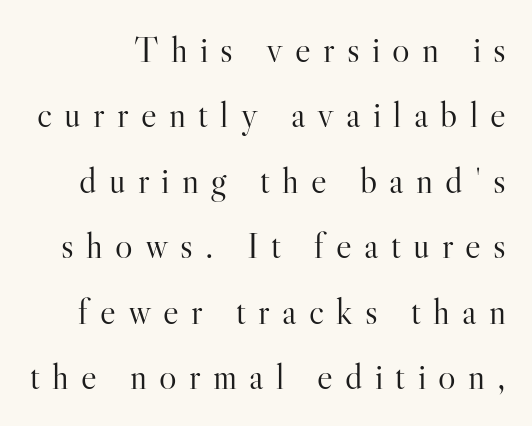
The image shows 37 px light serif type, upright; set line spacing 1.77x, unusually wide letter spacing (+0.33 em), not underlined; high stroke contrast and a small x-height.
